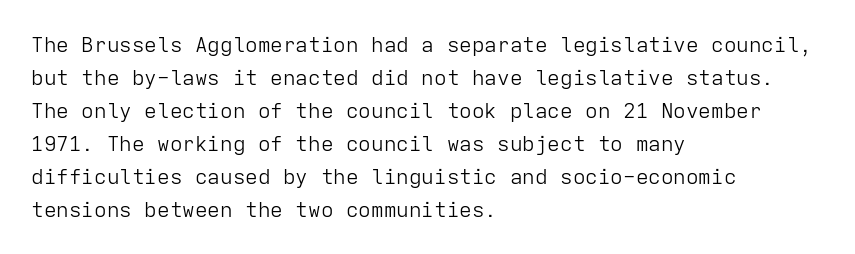
Q: Is the text bold? A: No.
Q: Is the text italic (slanted)? A: No, it is upright.
Q: Is the text underlined? A: No.
Q: How is the paragraph aligned? A: Left-aligned.
Q: Is the spacing between letters normal or unusually wide? A: Normal.
Q: Is the spacing between lines tight, normal or loose? A: Normal.
